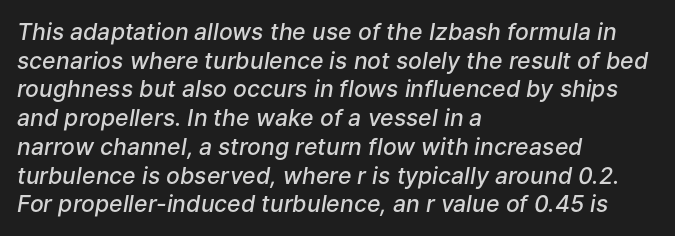
The font's italic variant was chosen for this text. The designer left line spacing at the default. The text block is weighted toward the left margin, trailing off unevenly rightward. The sample has been set in demibold, a notch under bold.
